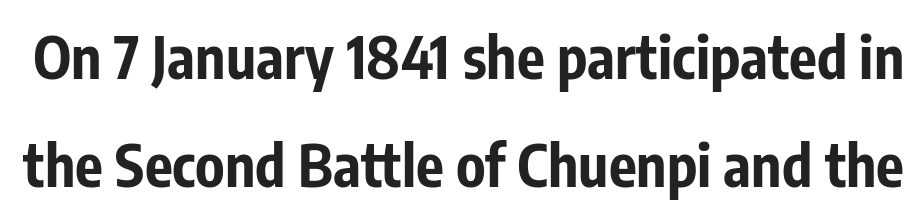
{"serif": "no", "italic": "no", "bold": "yes", "weight": "bold", "width": "condensed", "stroke_contrast": "low", "x_height": "medium", "monospaced": "no", "underline": "no", "line_spacing_ratio": 1.86, "letter_spacing": "normal", "letter_spacing_em": 0.0, "glyph_px": 58}
